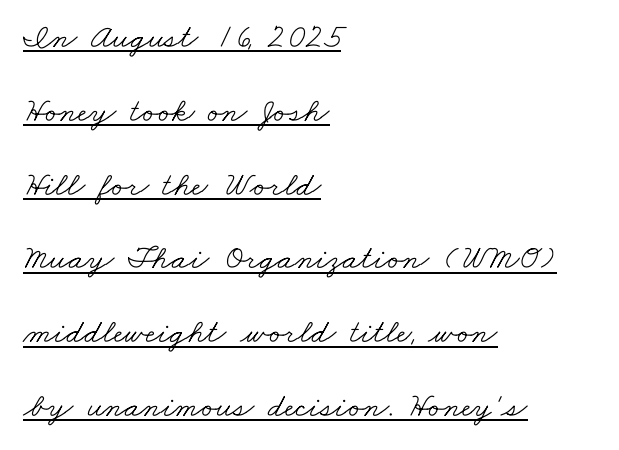
{"serif": "yes", "bold": "no", "weight": "light", "width": "wide", "stroke_contrast": "low", "x_height": "small", "monospaced": "no", "underline": "yes", "align": "left", "line_spacing": "loose", "line_spacing_ratio": 2.17, "letter_spacing": "normal", "letter_spacing_em": 0.0, "glyph_px": 34}
